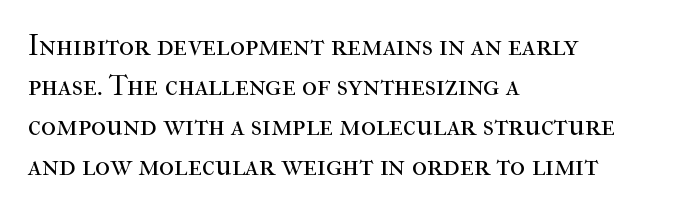
{"serif": "yes", "italic": "no", "bold": "no", "weight": "regular", "width": "normal", "stroke_contrast": "high", "x_height": "medium", "monospaced": "no", "underline": "no", "align": "left", "line_spacing": "normal", "line_spacing_ratio": 1.38, "letter_spacing": "normal", "letter_spacing_em": 0.0, "glyph_px": 29}
